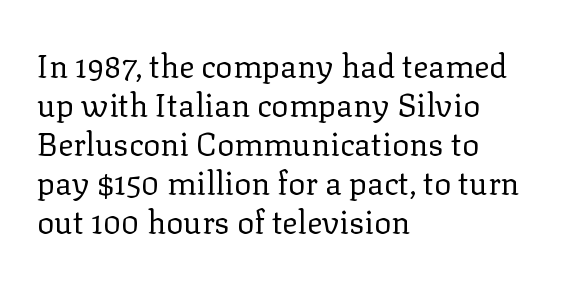
Q: Is the text bold? A: No.
Q: Is the text italic (slanted)? A: No, it is upright.
Q: Is the typeface a serif or a sans-serif typeface? A: Serif.
Q: Is the text underlined? A: No.
Q: How is the paragraph aligned? A: Left-aligned.
Q: Is the spacing between letters normal or unusually wide? A: Normal.
Q: Width (condensed, normal, or wide)? A: Normal.
Q: Stroke contrast? A: Low.
Q: x-height? A: Medium.
Q: Monospaced? A: No.
